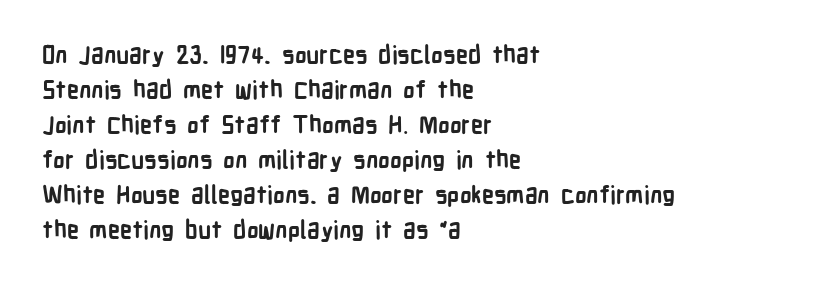
{"italic": "no", "bold": "yes", "underline": "no", "align": "left", "line_spacing": "normal", "line_spacing_ratio": 1.46, "letter_spacing": "normal", "letter_spacing_em": 0.0, "glyph_px": 24}
